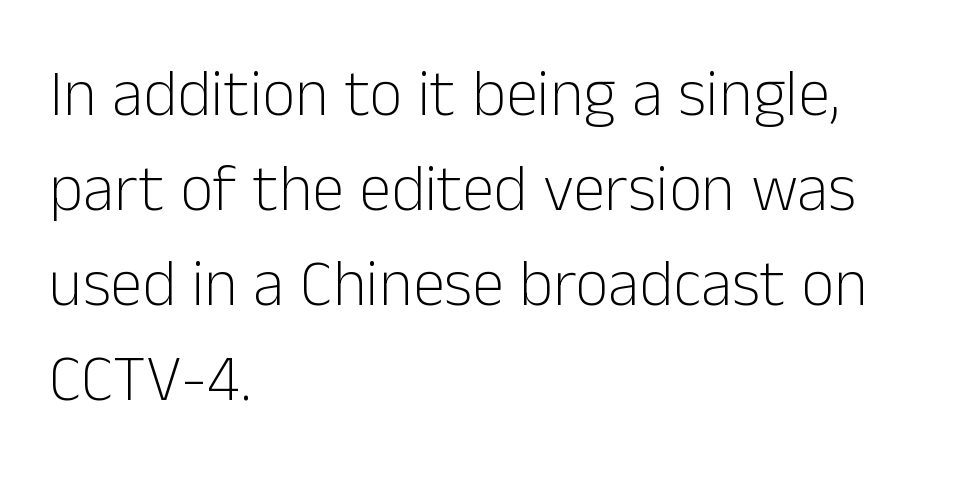
The image shows 65 px light sans-serif type, upright; set left-aligned, normal line spacing (1.46x), normal letter spacing, not underlined; low stroke contrast and a medium x-height.
